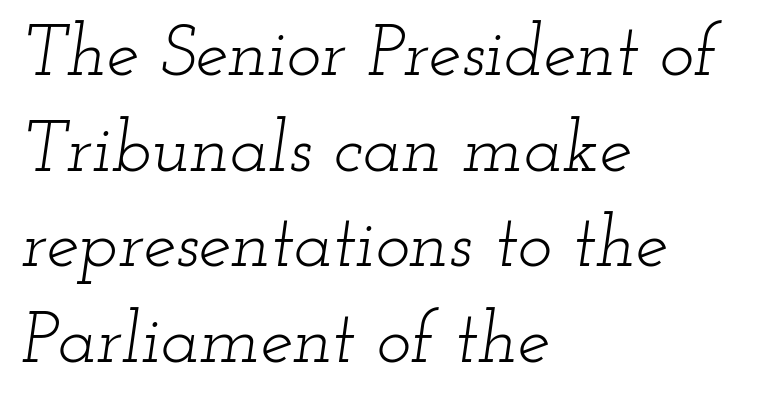
{"serif": "yes", "italic": "yes", "lean": "right", "slant_degrees": 12, "bold": "no", "weight": "light", "width": "wide", "stroke_contrast": "low", "x_height": "small", "monospaced": "no", "underline": "no", "align": "left", "line_spacing": "normal", "line_spacing_ratio": 1.31, "letter_spacing": "normal", "letter_spacing_em": 0.0, "glyph_px": 73}
